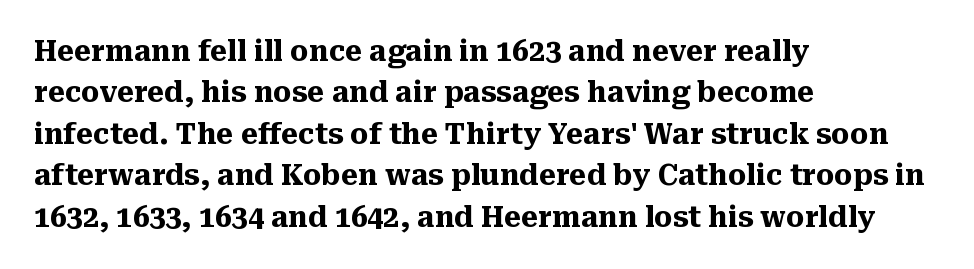
Q: Is the text bold? A: Yes.
Q: Is the text italic (slanted)? A: No, it is upright.
Q: Is the typeface a serif or a sans-serif typeface? A: Serif.
Q: Is the text underlined? A: No.
Q: How is the paragraph aligned? A: Left-aligned.
Q: Is the spacing between letters normal or unusually wide? A: Normal.
Q: Is the spacing between lines tight, normal or loose? A: Normal.
Q: Width (condensed, normal, or wide)? A: Normal.
Q: Stroke contrast? A: Medium.
Q: x-height? A: Medium.
Q: Monospaced? A: No.
